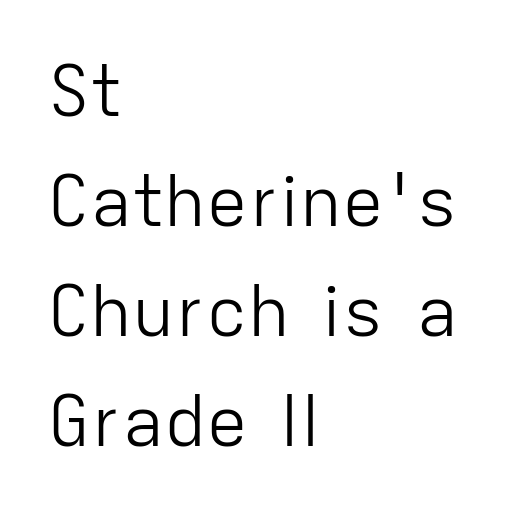
Q: Is the text bold? A: No.
Q: Is the text italic (slanted)? A: No, it is upright.
Q: Is the typeface a serif or a sans-serif typeface? A: Sans-serif.
Q: Is the text underlined? A: No.
Q: How is the paragraph aligned? A: Left-aligned.
Q: Is the spacing between letters normal or unusually wide? A: Normal.
Q: Is the spacing between lines tight, normal or loose? A: Normal.
Q: Width (condensed, normal, or wide)? A: Normal.
Q: Stroke contrast? A: Low.
Q: x-height? A: Medium.
Q: Monospaced? A: No.
